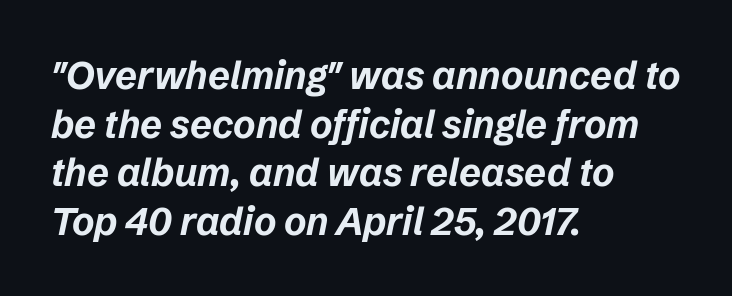
Q: Is the text bold? A: Yes.
Q: Is the text italic (slanted)? A: Yes, it leans right by about 12 degrees.
Q: Is the text underlined? A: No.
Q: How is the paragraph aligned? A: Left-aligned.
Q: Is the spacing between letters normal or unusually wide? A: Normal.
Q: Is the spacing between lines tight, normal or loose? A: Normal.
Q: Width (condensed, normal, or wide)? A: Normal.
Q: Stroke contrast? A: Low.
Q: x-height? A: Medium.
Q: Monospaced? A: No.
